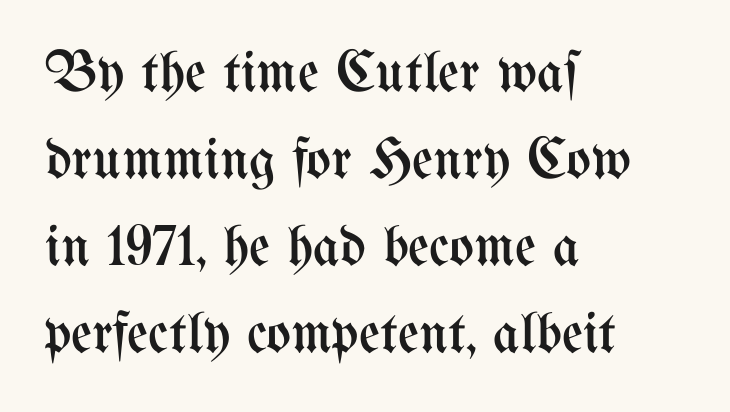
{"italic": "no", "bold": "no", "weight": "regular", "width": "condensed", "stroke_contrast": "medium", "x_height": "medium", "monospaced": "no", "underline": "no", "align": "left", "line_spacing": "normal", "line_spacing_ratio": 1.5, "letter_spacing": "normal", "letter_spacing_em": 0.0, "glyph_px": 58}
